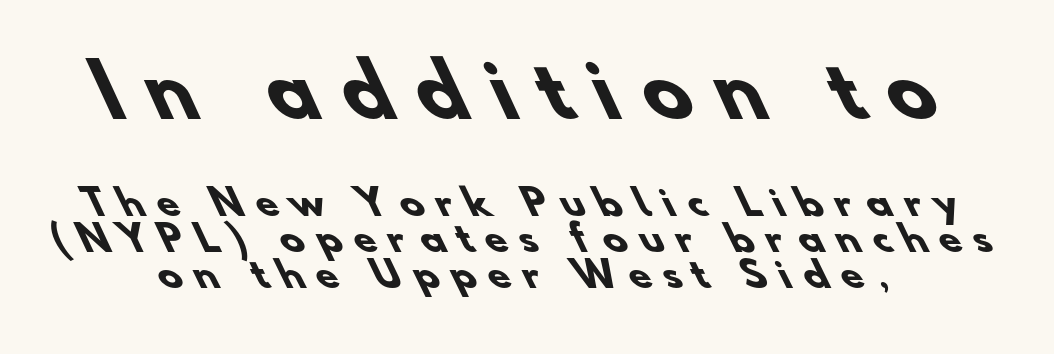
You could not count columns in this text — the font is proportionally spaced. Horizontal alignment here is central, giving a formal, balanced look. Does the leading feel generous? Not at all — it's pinched. A typesetter would label this face a sans. Strokes here are thick enough to call this a true bold.
